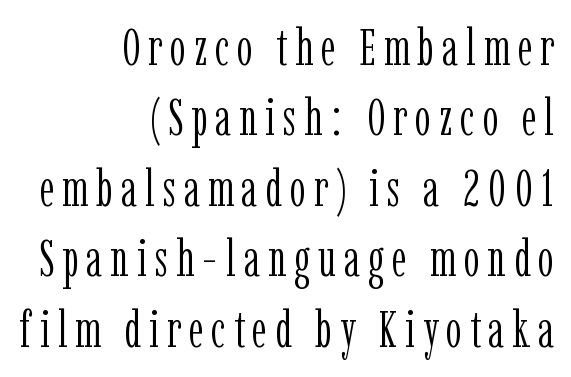
Q: Is the text bold? A: No.
Q: Is the text italic (slanted)? A: No, it is upright.
Q: Is the typeface a serif or a sans-serif typeface? A: Serif.
Q: Is the text underlined? A: No.
Q: How is the paragraph aligned? A: Right-aligned.
Q: Is the spacing between lines tight, normal or loose? A: Normal.
Q: Width (condensed, normal, or wide)? A: Condensed.
Q: Stroke contrast? A: Low.
Q: x-height? A: Medium.
Q: Monospaced? A: No.
